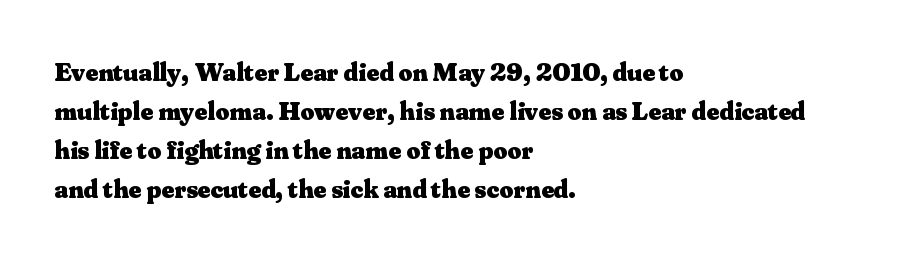
{"italic": "no", "bold": "yes", "underline": "no", "align": "left", "line_spacing": "normal", "line_spacing_ratio": 1.44, "letter_spacing": "normal", "letter_spacing_em": 0.0, "glyph_px": 27}
